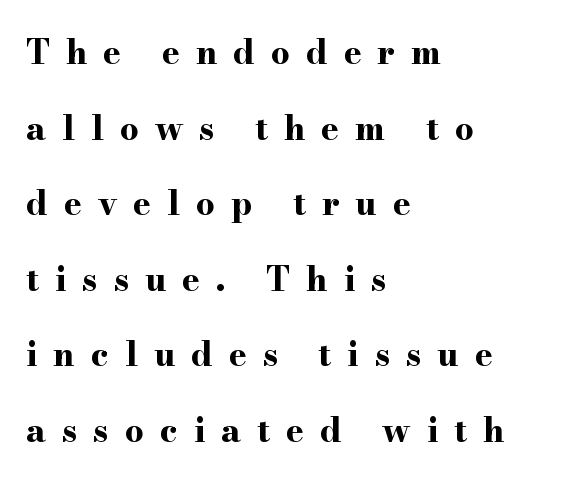
{"serif": "yes", "italic": "no", "bold": "yes", "weight": "bold", "width": "wide", "stroke_contrast": "high", "x_height": "small", "monospaced": "no", "underline": "no", "align": "left", "line_spacing": "loose", "line_spacing_ratio": 2.29, "letter_spacing": "wide", "letter_spacing_em": 0.49, "glyph_px": 33}
